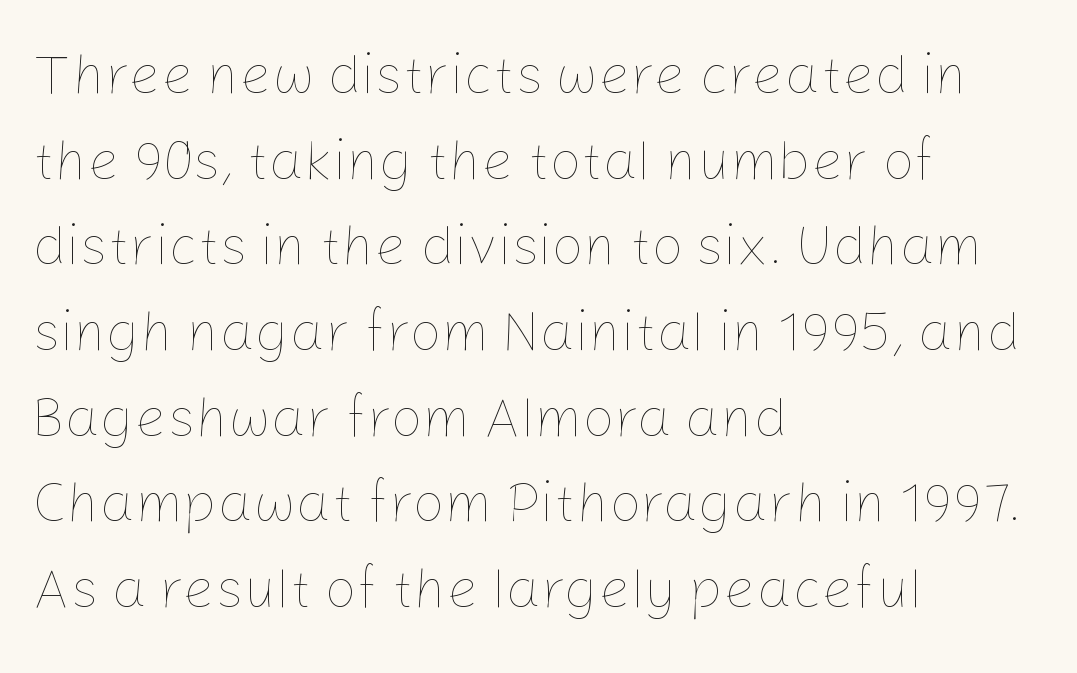
Think standard paragraph weight, or any step lighter than that. Words float on clear page, feet unadorned. The rag falls on the right side of this text block. The face used here is proportionally spaced, like ordinary book or web type. Notice how the stems are strictly vertical — no italics here.
